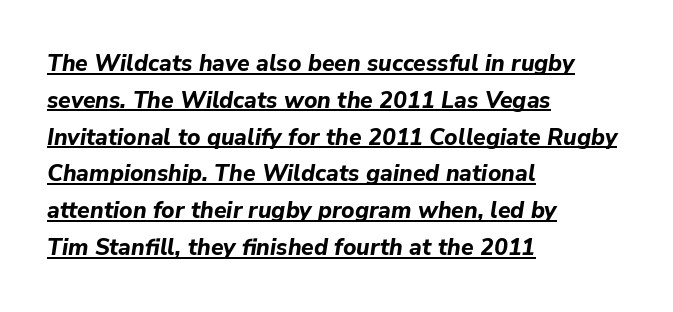
Q: Is the text bold? A: Yes.
Q: Is the text italic (slanted)? A: Yes, it leans right by about 9 degrees.
Q: Is the text underlined? A: Yes.
Q: How is the paragraph aligned? A: Left-aligned.
Q: Is the spacing between letters normal or unusually wide? A: Normal.
Q: Is the spacing between lines tight, normal or loose? A: Normal.
